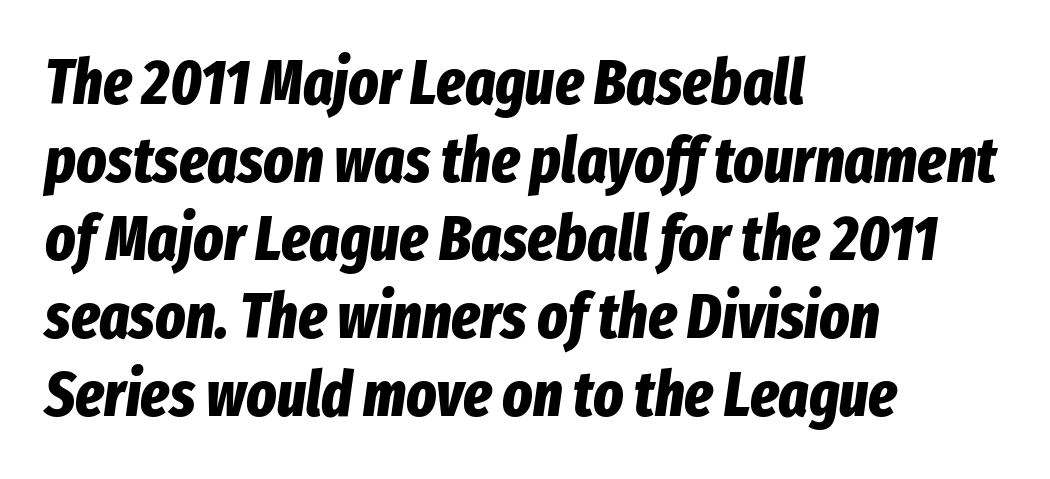
Q: Is the text bold? A: Yes.
Q: Is the text italic (slanted)? A: Yes, it leans right by about 8 degrees.
Q: Is the text underlined? A: No.
Q: How is the paragraph aligned? A: Left-aligned.
Q: Is the spacing between letters normal or unusually wide? A: Normal.
Q: Width (condensed, normal, or wide)? A: Condensed.
Q: Stroke contrast? A: Low.
Q: x-height? A: Medium.
Q: Monospaced? A: No.
